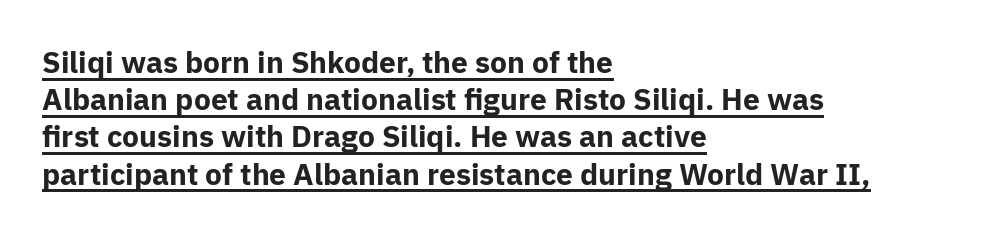
Spacing verdict: proportional, widths tailored to each character. Are there feet on the stems? There aren't — it's a sans. Compared with an ordinary text face, these strokes are far heavier — a full bold. Upright lettering throughout. The compositor pushed each line to the left boundary. Spacing between characters is what you'd get straight out of the box.
